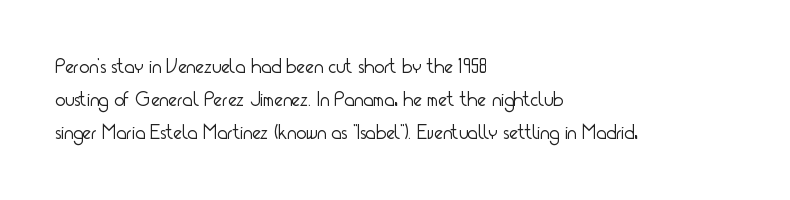
Q: Is the text bold? A: No.
Q: Is the text italic (slanted)? A: No, it is upright.
Q: Is the text underlined? A: No.
Q: How is the paragraph aligned? A: Left-aligned.
Q: Is the spacing between letters normal or unusually wide? A: Normal.
Q: Is the spacing between lines tight, normal or loose? A: Normal.
